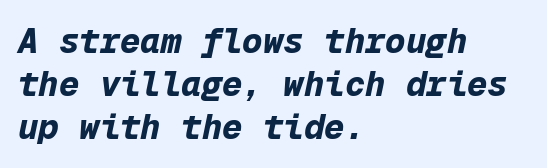
The image shows 34 px bold type, italic (leaning right), monospaced; set left-aligned, normal line spacing (1.26x), normal letter spacing, not underlined; low stroke contrast and a medium x-height.
